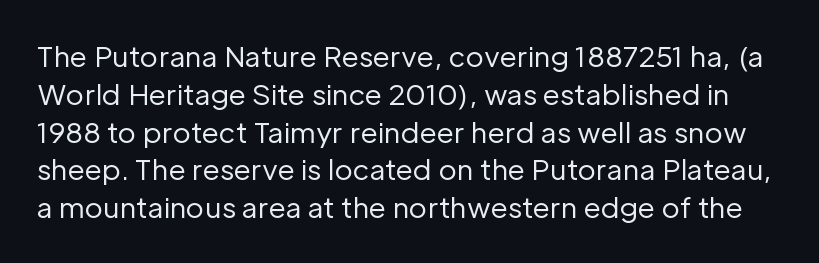
The font's upright variant was chosen for this text. The rendering shows plain stroke endings on the letterforms — a sans-serif design. Does extra space separate the letters? No, they use regular spacing. Here the designer chose a conventional face with non-uniform glyph widths. A clean baseline with only descenders dipping below it. Stem width sits at or under what a default text font uses.
